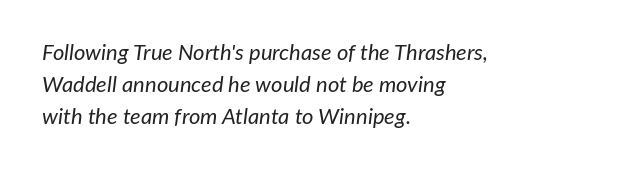
{"italic": "yes", "lean": "right", "slant_degrees": 7, "bold": "no", "underline": "no", "align": "left", "line_spacing": "normal", "line_spacing_ratio": 1.46, "letter_spacing": "normal", "letter_spacing_em": 0.0, "glyph_px": 22}
